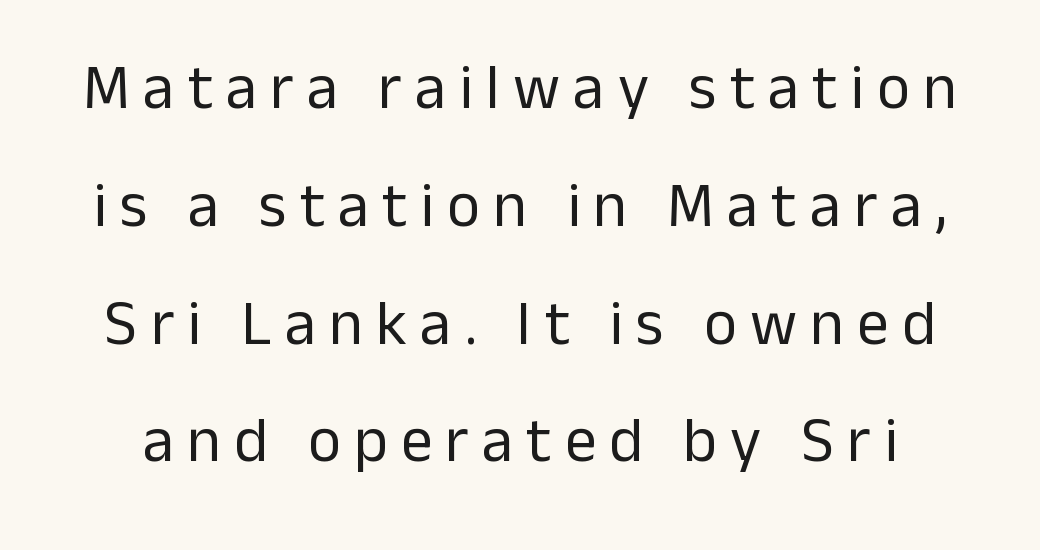
Q: Is the text bold? A: No.
Q: Is the text italic (slanted)? A: No, it is upright.
Q: Is the typeface a serif or a sans-serif typeface? A: Sans-serif.
Q: Is the text underlined? A: No.
Q: Is the spacing between letters normal or unusually wide? A: Unusually wide.
Q: Width (condensed, normal, or wide)? A: Normal.
Q: Stroke contrast? A: Low.
Q: x-height? A: Medium.
Q: Monospaced? A: No.
